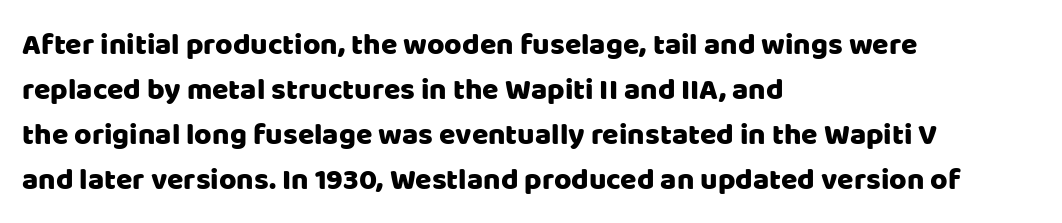
{"serif": "no", "italic": "no", "width": "normal", "stroke_contrast": "low", "x_height": "large", "monospaced": "no", "underline": "no", "align": "left", "line_spacing": "normal", "line_spacing_ratio": 1.5, "letter_spacing": "normal", "letter_spacing_em": 0.0, "glyph_px": 30}
